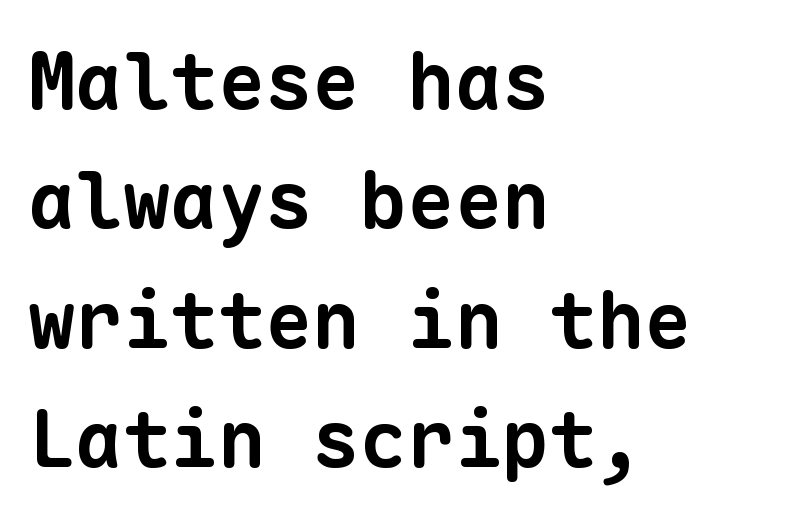
The image shows 79 px bold sans-serif type, monospaced; set left-aligned, normal line spacing (1.51x), normal letter spacing, not underlined; low stroke contrast and a medium x-height.
